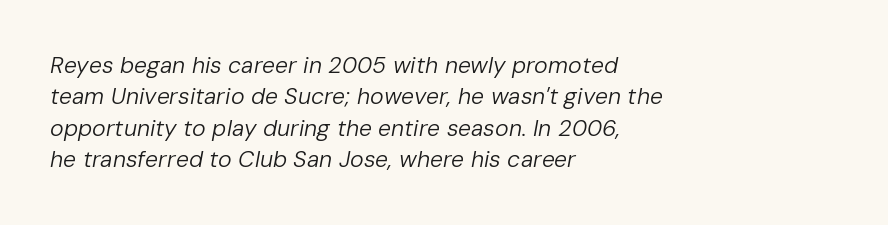
{"italic": "yes", "lean": "right", "slant_degrees": 10, "bold": "no", "underline": "no", "align": "left", "line_spacing": "normal", "line_spacing_ratio": 1.36, "letter_spacing": "normal", "letter_spacing_em": 0.0, "glyph_px": 23}
